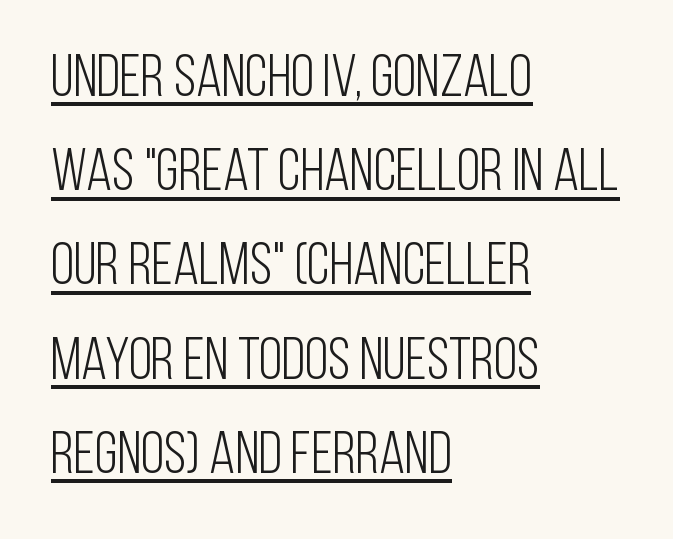
Q: Is the text bold? A: No.
Q: Is the text italic (slanted)? A: No, it is upright.
Q: Is the typeface a serif or a sans-serif typeface? A: Sans-serif.
Q: Is the text underlined? A: Yes.
Q: How is the paragraph aligned? A: Left-aligned.
Q: Is the spacing between letters normal or unusually wide? A: Normal.
Q: Is the spacing between lines tight, normal or loose? A: Normal.
Q: Width (condensed, normal, or wide)? A: Condensed.
Q: Stroke contrast? A: Low.
Q: x-height? A: Large.
Q: Monospaced? A: No.
